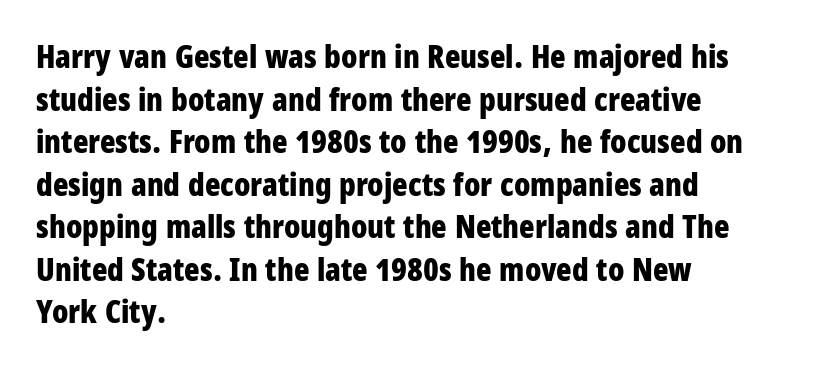
{"serif": "no", "italic": "no", "bold": "yes", "weight": "bold", "width": "condensed", "stroke_contrast": "low", "x_height": "large", "monospaced": "no", "underline": "no", "align": "left", "line_spacing": "normal", "line_spacing_ratio": 1.33, "letter_spacing": "normal", "letter_spacing_em": 0.0, "glyph_px": 32}
